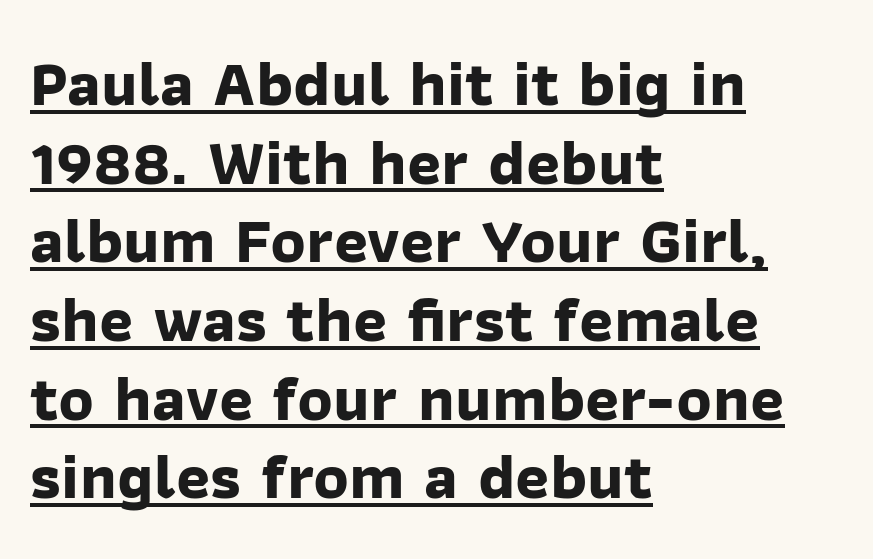
This sample is left-justified, so line endings fall wherever the words run out. How are the letters spaced? Ordinarily, with no added tracking. Is the type bold? Yes — the strokes are clearly thick and heavy. The sample's only ornament is a line tracing under the words.
